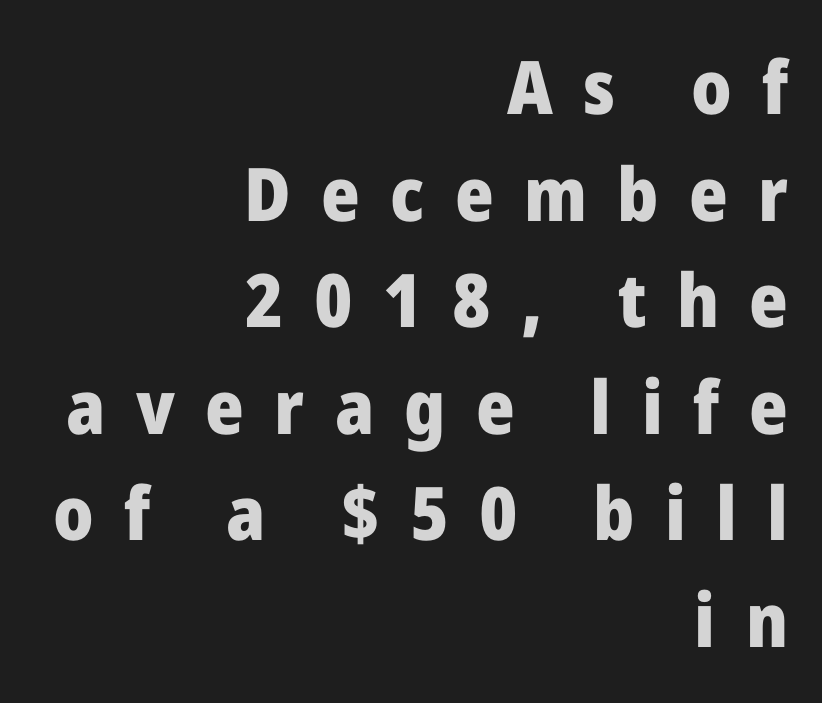
Q: Is the text bold? A: Yes.
Q: Is the text italic (slanted)? A: No, it is upright.
Q: Is the typeface a serif or a sans-serif typeface? A: Sans-serif.
Q: Is the text underlined? A: No.
Q: How is the paragraph aligned? A: Right-aligned.
Q: Is the spacing between letters normal or unusually wide? A: Unusually wide.
Q: Is the spacing between lines tight, normal or loose? A: Normal.
Q: Width (condensed, normal, or wide)? A: Normal.
Q: Stroke contrast? A: Low.
Q: x-height? A: Medium.
Q: Monospaced? A: No.
